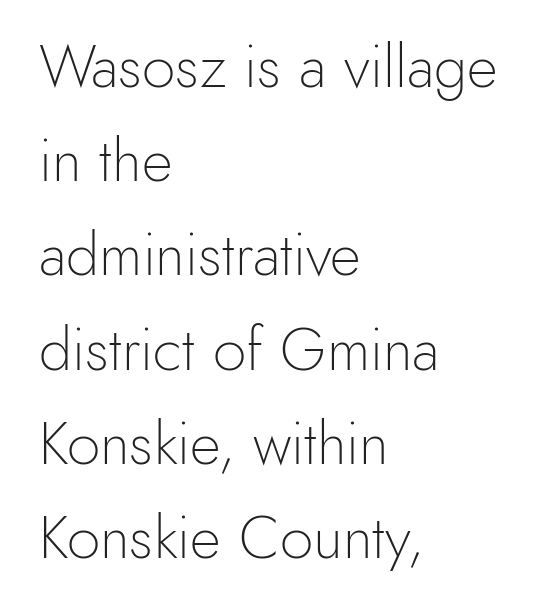
Q: Is the text bold? A: No.
Q: Is the text italic (slanted)? A: No, it is upright.
Q: Is the typeface a serif or a sans-serif typeface? A: Sans-serif.
Q: Is the text underlined? A: No.
Q: How is the paragraph aligned? A: Left-aligned.
Q: Is the spacing between letters normal or unusually wide? A: Normal.
Q: Is the spacing between lines tight, normal or loose? A: Normal.
Q: Width (condensed, normal, or wide)? A: Normal.
Q: x-height? A: Small.
Q: Monospaced? A: No.
